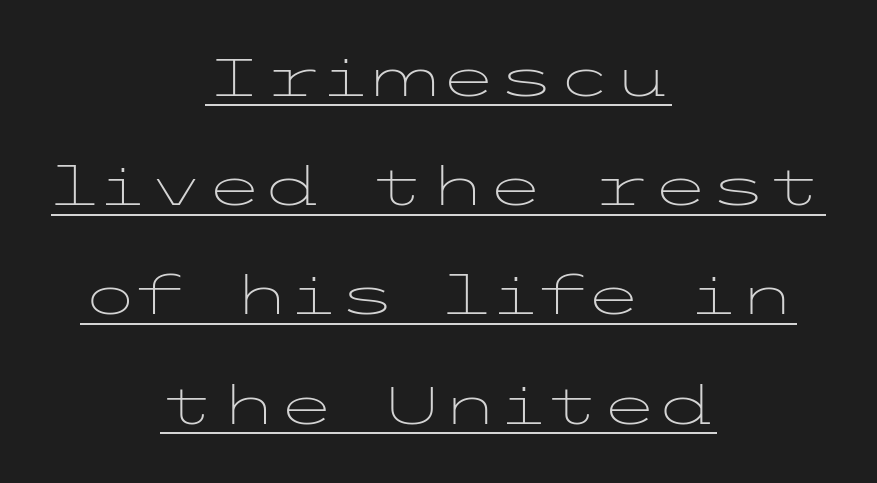
The image shows 53 px light, wide sans-serif type, upright; set centered, loose line spacing (2.06x), normal letter spacing, underlined; low stroke contrast and a medium x-height.
